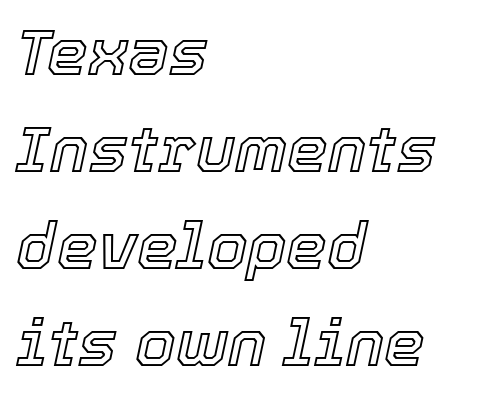
The image shows 65 px text type, italic (leaning right); set left-aligned, normal line spacing (1.49x), normal letter spacing, not underlined; a medium x-height.
